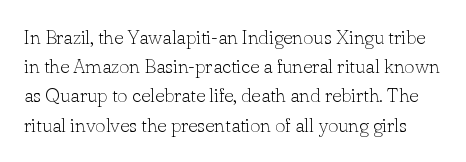
{"italic": "no", "bold": "no", "underline": "no", "line_spacing": "normal", "line_spacing_ratio": 1.46, "letter_spacing": "normal", "letter_spacing_em": 0.0, "glyph_px": 20}
